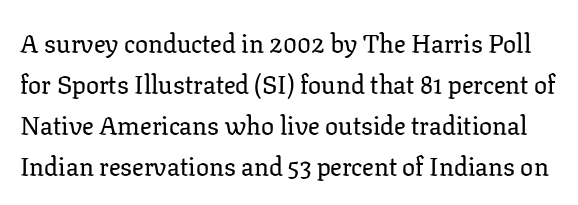
{"italic": "no", "underline": "no", "line_spacing": "normal", "line_spacing_ratio": 1.58, "letter_spacing": "normal", "letter_spacing_em": 0.0, "glyph_px": 26}
